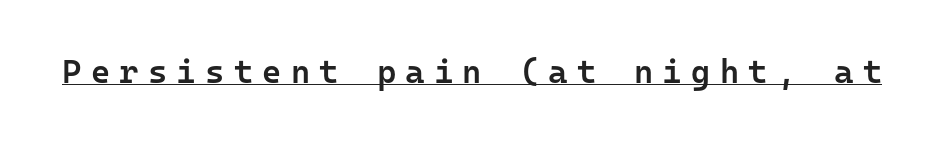
The image shows 33 px semibold sans-serif type, upright, monospaced; set unusually wide letter spacing (+0.28 em), underlined; low stroke contrast and a medium x-height.
